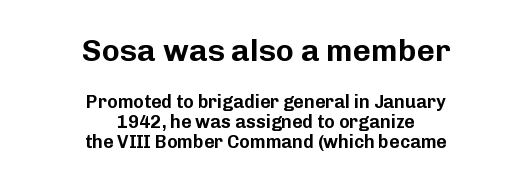
The image shows 31 px sans-serif type, upright; set centered, tight line spacing (1.12x), normal letter spacing, not underlined; the first (top) block is 1.72x larger; low stroke contrast and a medium x-height.
